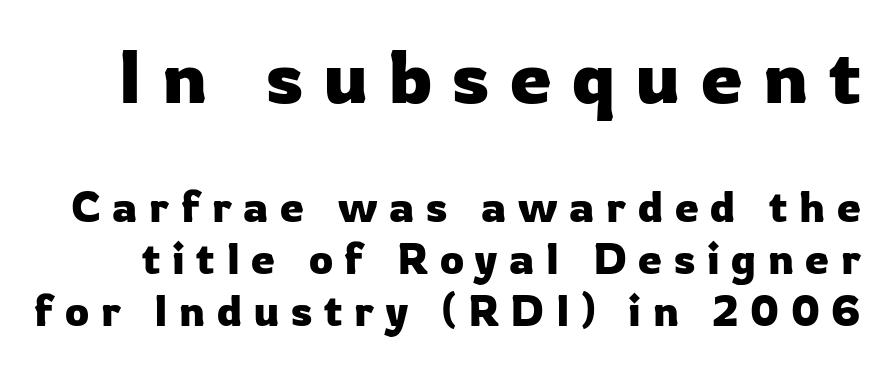
The image shows 75 px sans-serif type, upright; set line spacing 1.21x, unusually wide letter spacing (+0.27 em), not underlined; the first (top) block is 1.74x larger; low stroke contrast and a medium x-height.
